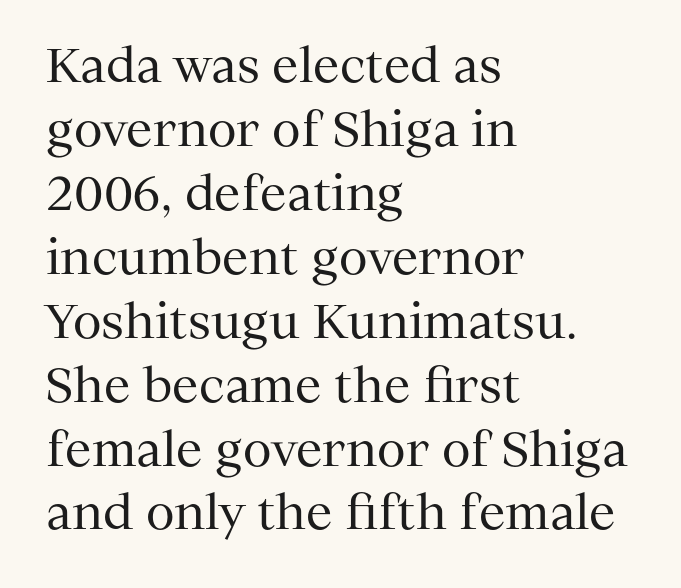
Compared with typical body copy, the letter spacing here is the same. You could not count columns in this text — the font is proportionally spaced. Baseline-to-baseline distance is the conventional proportion of letter height. Unbolded letterforms with no extra heft. Leftover space on each line is placed entirely after the last word.
